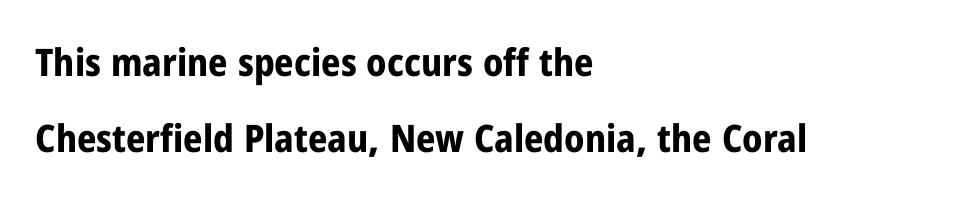
The image shows 38 px bold, condensed sans-serif type, upright; set left-aligned, loose line spacing (1.99x), normal letter spacing, not underlined; low stroke contrast and a medium x-height.
